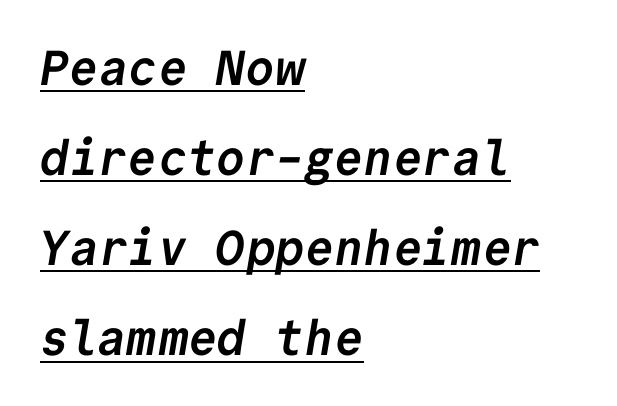
The image shows 49 px semibold sans-serif type, monospaced; set left-aligned, line spacing 1.84x, normal letter spacing, underlined; low stroke contrast and a medium x-height.
